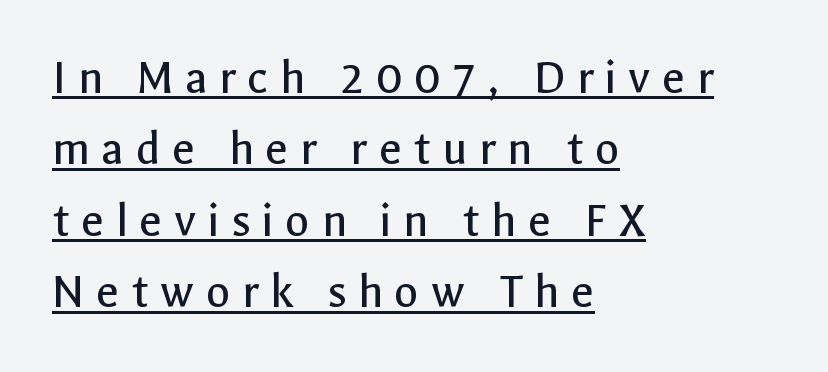
Beneath each row of characters lies a ruled line. The characters display no serif detailing; their extremities are plain. Which margin do the lines hug? The left one — the right edge is uneven. Notice how the stems are strictly vertical — no italics here. Glyph-to-glyph distance is far greater than everyday printed text.
